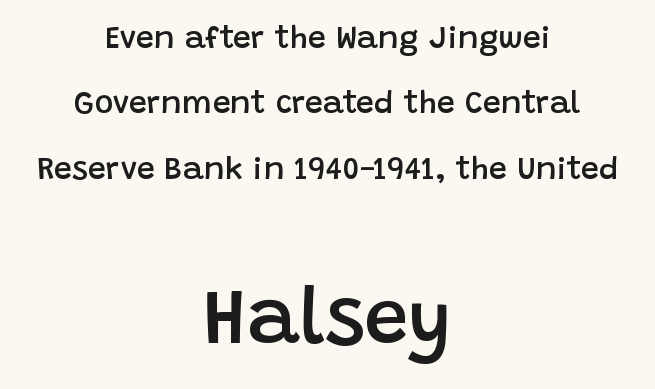
{"serif": "no", "italic": "no", "bold": "semi", "weight": "semibold", "width": "normal", "stroke_contrast": "low", "x_height": "large", "monospaced": "no", "underline": "no", "align": "center", "line_spacing": "loose", "line_spacing_ratio": 2.04, "letter_spacing": "normal", "letter_spacing_em": 0.0, "larger_block": "second", "size_ratio": 2.5, "glyph_px": 80}
